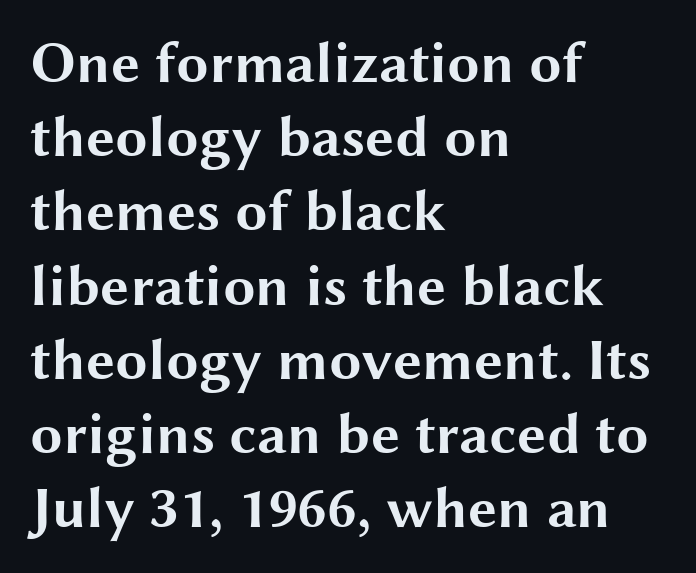
The strokes are fattened all the way to bold. The paragraph has a hard left edge and a soft right edge. Each word holds together tightly as a unit, with standard inter-letter gaps. Each letter keeps its own natural width here, so spacing adapts to shape. The typeface chosen for these lines omits serifs. Characters remain perfectly vertical along every line.
